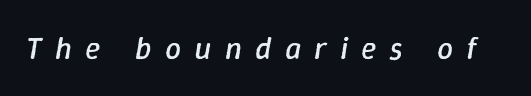
The image shows 32 px regular-weight type, italic (leaning right); set unusually wide letter spacing (+0.41 em), not underlined; low stroke contrast and a medium x-height.
